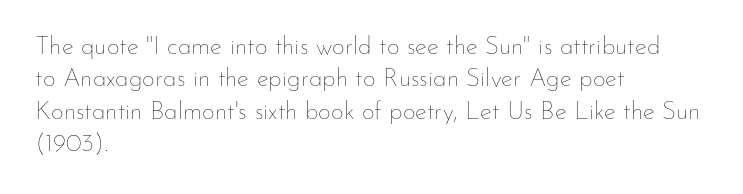
Q: Is the text bold? A: No.
Q: Is the text italic (slanted)? A: No, it is upright.
Q: Is the text underlined? A: No.
Q: How is the paragraph aligned? A: Left-aligned.
Q: Is the spacing between letters normal or unusually wide? A: Normal.
Q: Is the spacing between lines tight, normal or loose? A: Normal.
